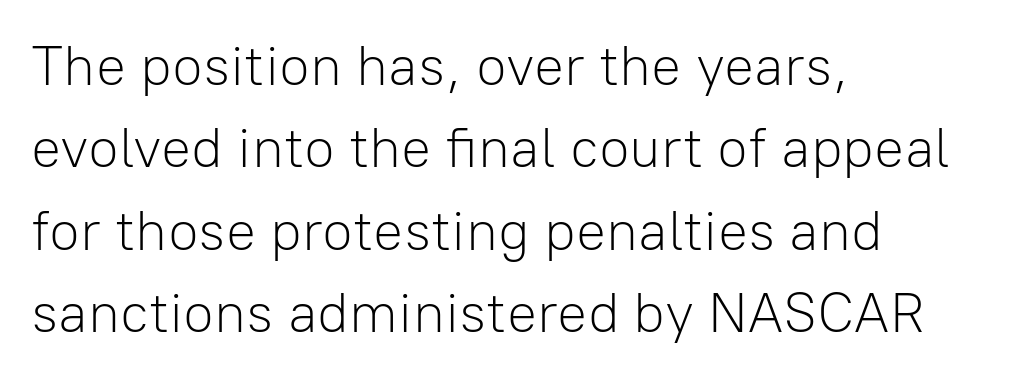
{"serif": "no", "italic": "no", "bold": "no", "weight": "light", "width": "normal", "stroke_contrast": "low", "x_height": "medium", "monospaced": "no", "underline": "no", "align": "left", "line_spacing": "normal", "line_spacing_ratio": 1.47, "letter_spacing": "normal", "letter_spacing_em": 0.0, "glyph_px": 56}
